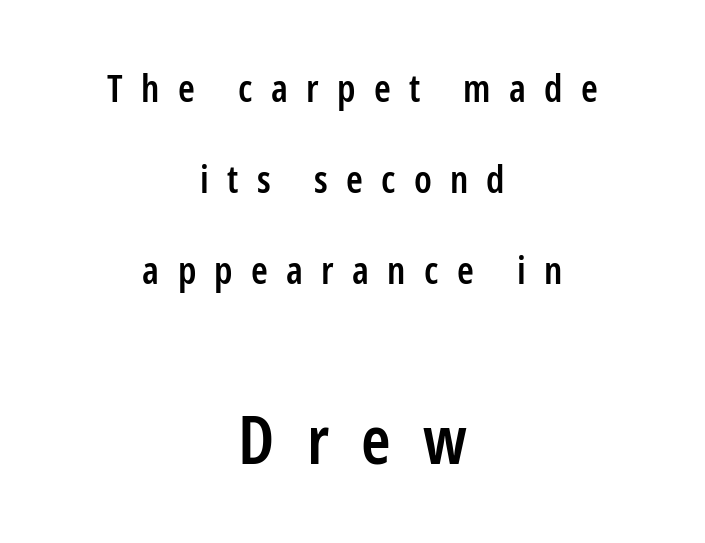
{"serif": "no", "italic": "no", "bold": "semi", "weight": "semibold", "width": "condensed", "stroke_contrast": "low", "x_height": "medium", "monospaced": "no", "underline": "no", "align": "center", "line_spacing": "loose", "line_spacing_ratio": 2.39, "letter_spacing": "wide", "letter_spacing_em": 0.48, "larger_block": "second", "size_ratio": 1.76, "glyph_px": 67}
